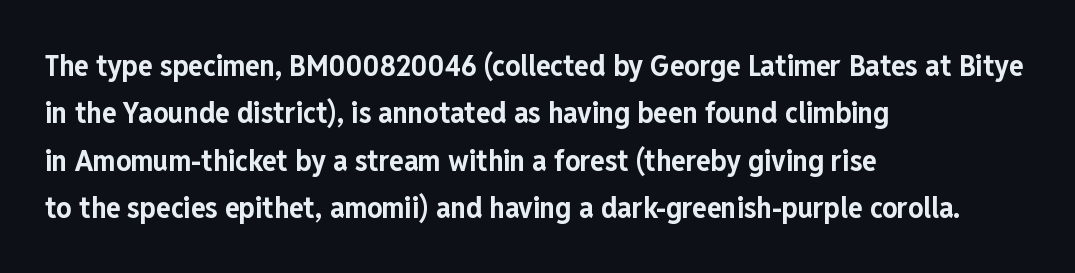
Q: Is the text bold? A: Yes.
Q: Is the text italic (slanted)? A: No, it is upright.
Q: Is the typeface a serif or a sans-serif typeface? A: Sans-serif.
Q: Is the text underlined? A: No.
Q: How is the paragraph aligned? A: Left-aligned.
Q: Is the spacing between letters normal or unusually wide? A: Normal.
Q: Is the spacing between lines tight, normal or loose? A: Normal.
Q: Width (condensed, normal, or wide)? A: Condensed.
Q: Stroke contrast? A: Low.
Q: x-height? A: Medium.
Q: Monospaced? A: No.
